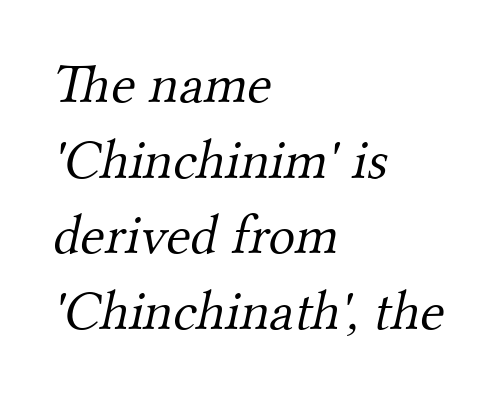
The image shows 56 px light serif type; set left-aligned, normal line spacing (1.35x), normal letter spacing, not underlined; medium stroke contrast and a small x-height.
